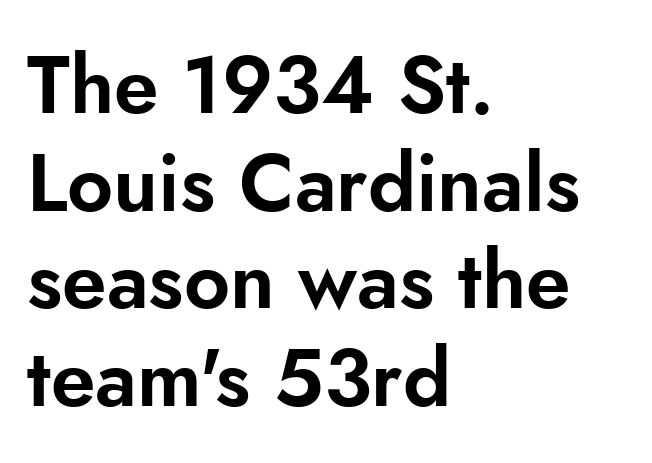
Q: Is the text italic (slanted)? A: No, it is upright.
Q: Is the typeface a serif or a sans-serif typeface? A: Sans-serif.
Q: Is the text underlined? A: No.
Q: How is the paragraph aligned? A: Left-aligned.
Q: Is the spacing between letters normal or unusually wide? A: Normal.
Q: Width (condensed, normal, or wide)? A: Normal.
Q: Stroke contrast? A: Low.
Q: x-height? A: Small.
Q: Monospaced? A: No.
